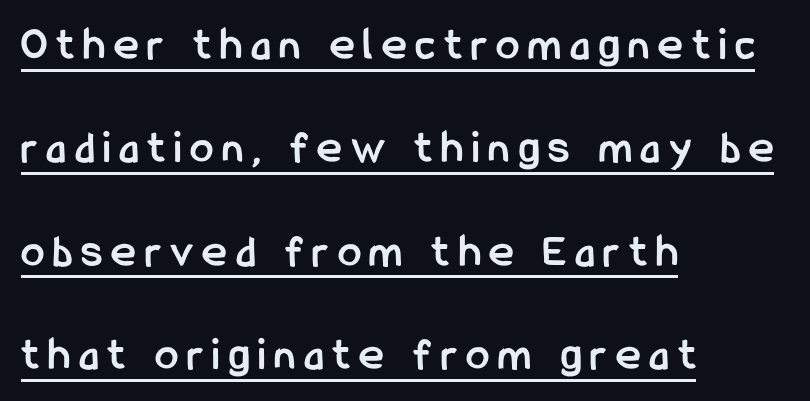
The image shows 47 px semibold, condensed sans-serif type, upright; set left-aligned, loose line spacing (2.2x), underlined; low stroke contrast and a medium x-height.
